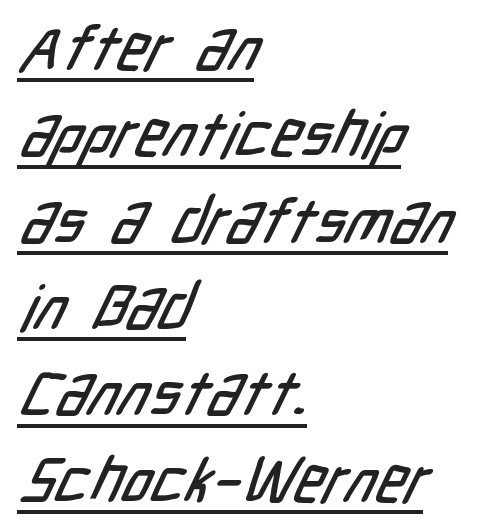
These lines are set flush left with a ragged right edge. Nothing sits at the stroke ends, so this counts as sans-serif. Students, note that the glyphs here touch the page at normal intervals. The passage shown is typed in a proportional face where columns would drift.
